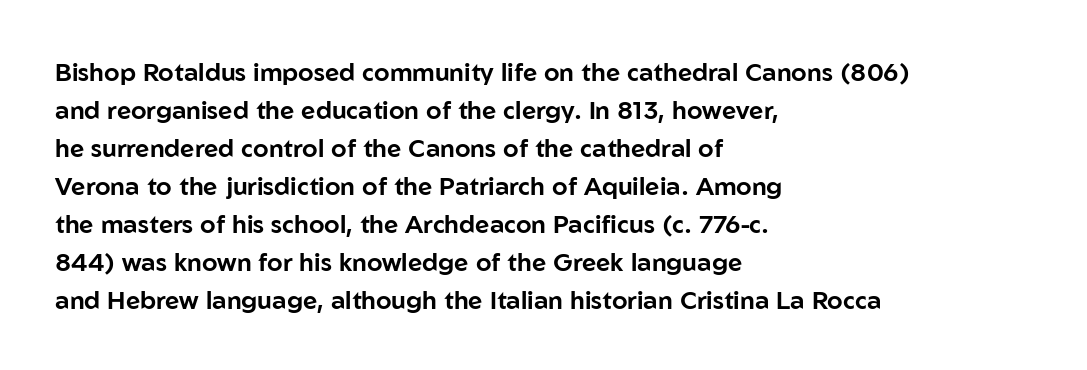
{"italic": "no", "underline": "no", "align": "left", "line_spacing": "normal", "line_spacing_ratio": 1.52, "letter_spacing": "normal", "letter_spacing_em": 0.0, "glyph_px": 25}
